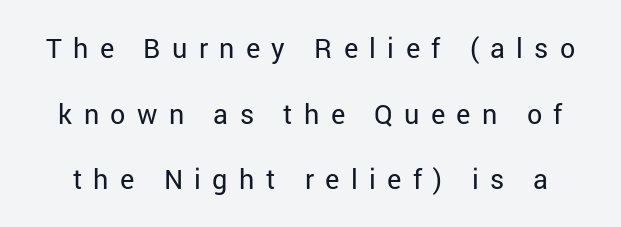
Q: Is the text bold? A: No.
Q: Is the text italic (slanted)? A: No, it is upright.
Q: Is the text underlined? A: No.
Q: Is the spacing between letters normal or unusually wide? A: Unusually wide.
Q: Is the spacing between lines tight, normal or loose? A: Loose.
